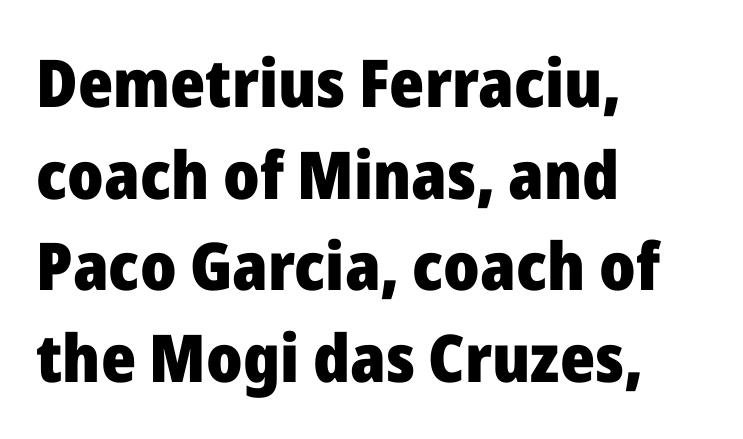
The image shows 66 px heavy sans-serif type, upright; set left-aligned, normal line spacing (1.39x), normal letter spacing, not underlined; low stroke contrast and a medium x-height.
